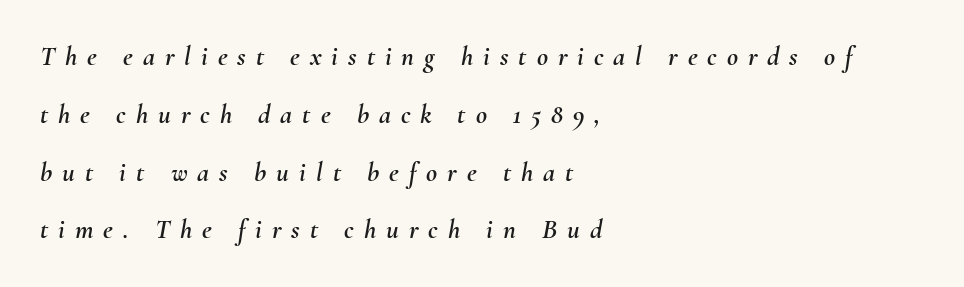
The image shows 27 px text type, italic (leaning right); set left-aligned, loose line spacing (2.14x), unusually wide letter spacing (+0.37 em), not underlined.
